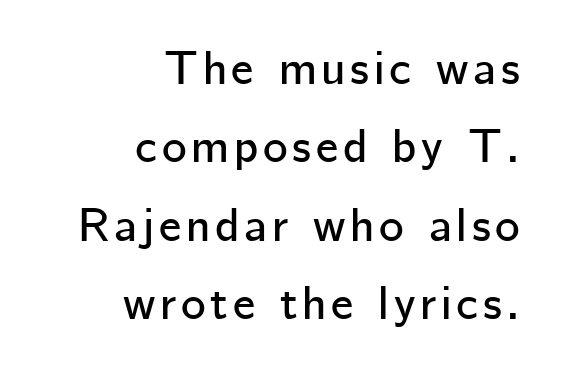
Q: Is the text italic (slanted)? A: No, it is upright.
Q: Is the typeface a serif or a sans-serif typeface? A: Sans-serif.
Q: Is the text underlined? A: No.
Q: How is the paragraph aligned? A: Right-aligned.
Q: Is the spacing between lines tight, normal or loose? A: Normal.
Q: Width (condensed, normal, or wide)? A: Normal.
Q: Stroke contrast? A: Low.
Q: x-height? A: Medium.
Q: Monospaced? A: No.
